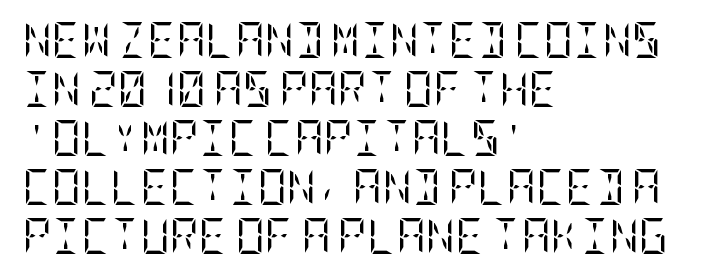
The image shows 36 px regular-weight, condensed serif type, upright; set left-aligned, normal line spacing (1.36x), normal letter spacing, not underlined; low stroke contrast and a large x-height.
